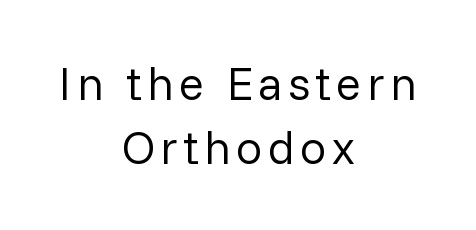
Q: Is the text bold? A: No.
Q: Is the text italic (slanted)? A: No, it is upright.
Q: Is the typeface a serif or a sans-serif typeface? A: Sans-serif.
Q: Is the text underlined? A: No.
Q: How is the paragraph aligned? A: Centered.
Q: Is the spacing between lines tight, normal or loose? A: Normal.
Q: Width (condensed, normal, or wide)? A: Normal.
Q: Stroke contrast? A: Low.
Q: x-height? A: Medium.
Q: Monospaced? A: No.
